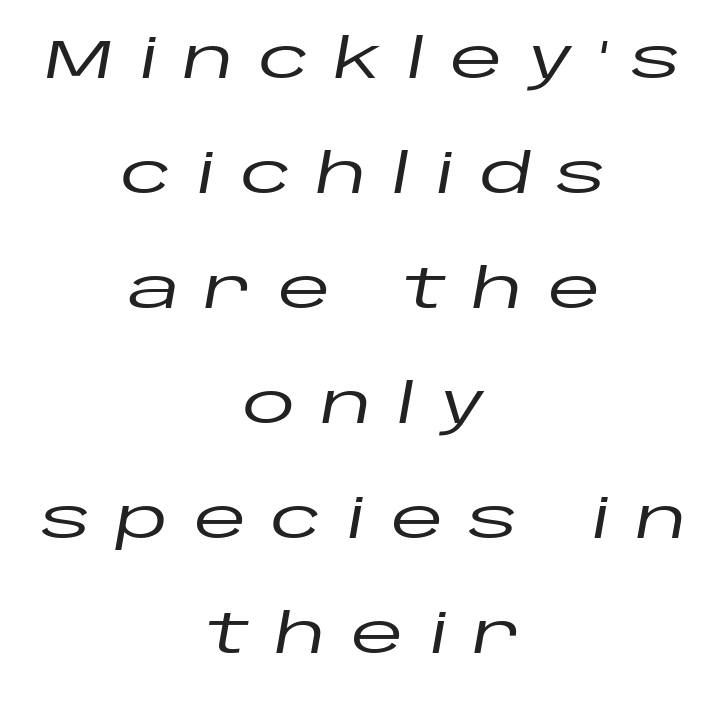
The image shows 54 px wide type, italic (leaning right); set centered, loose line spacing (2.13x), unusually wide letter spacing (+0.46 em), not underlined; low stroke contrast and a large x-height.
